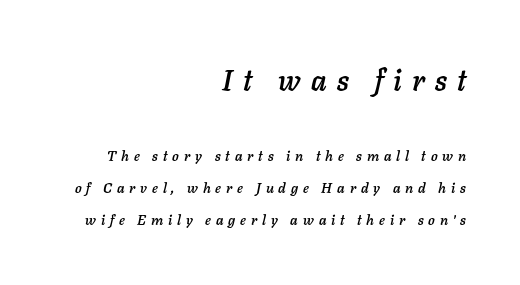
{"italic": "yes", "lean": "right", "slant_degrees": 11, "width": "normal", "stroke_contrast": "low", "x_height": "medium", "monospaced": "no", "underline": "no", "align": "right", "line_spacing": "loose", "line_spacing_ratio": 2.28, "letter_spacing": "wide", "letter_spacing_em": 0.35, "larger_block": "first", "size_ratio": 2.07, "glyph_px": 29}
